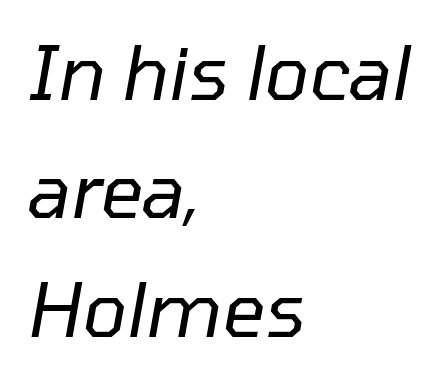
{"italic": "yes", "lean": "right", "slant_degrees": 10, "bold": "no", "weight": "regular", "width": "normal", "stroke_contrast": "low", "x_height": "medium", "monospaced": "no", "underline": "no", "align": "left", "line_spacing": "normal", "line_spacing_ratio": 1.58, "letter_spacing": "normal", "letter_spacing_em": 0.0, "glyph_px": 75}
